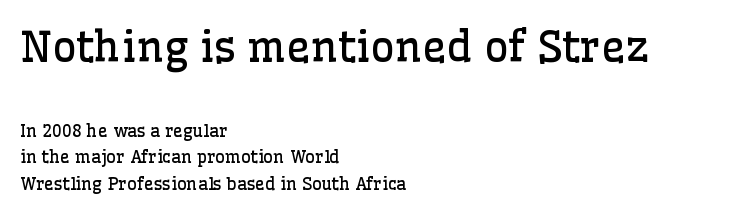
Q: Is the text bold? A: No.
Q: Is the text italic (slanted)? A: No, it is upright.
Q: Is the typeface a serif or a sans-serif typeface? A: Serif.
Q: Is the text underlined? A: No.
Q: How is the paragraph aligned? A: Left-aligned.
Q: Is the spacing between letters normal or unusually wide? A: Normal.
Q: Is the spacing between lines tight, normal or loose? A: Normal.
Q: Which block of text is set in a larger size, the first (top) or the second (bottom)? A: The first (top) one.
Q: Width (condensed, normal, or wide)? A: Normal.
Q: Stroke contrast? A: Low.
Q: x-height? A: Medium.
Q: Monospaced? A: No.
